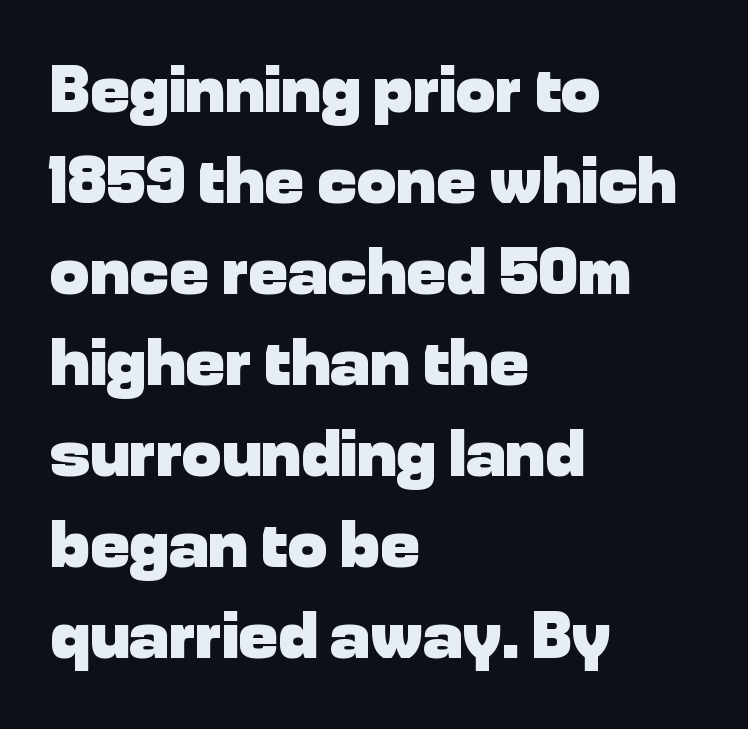
The image shows 66 px heavy sans-serif type, upright; set left-aligned, normal line spacing (1.38x), normal letter spacing, not underlined; low stroke contrast and a medium x-height.
